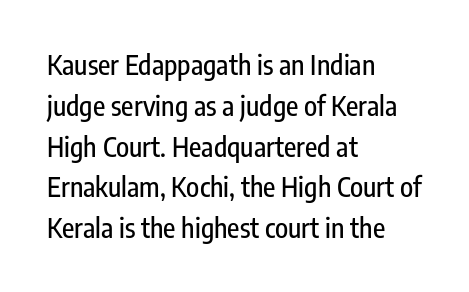
The image shows 27 px text type, upright; set left-aligned, normal line spacing (1.51x), normal letter spacing, not underlined.
